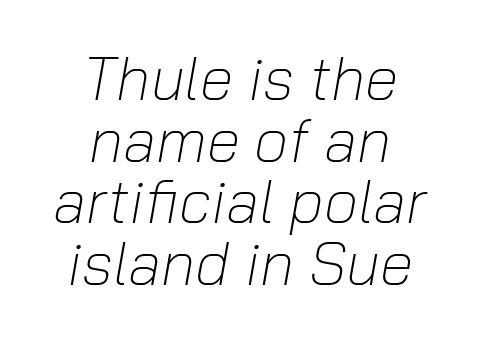
Q: Is the text bold? A: No.
Q: Is the text italic (slanted)? A: Yes, it leans right by about 10 degrees.
Q: Is the text underlined? A: No.
Q: How is the paragraph aligned? A: Centered.
Q: Is the spacing between letters normal or unusually wide? A: Normal.
Q: Is the spacing between lines tight, normal or loose? A: Tight.
Q: Width (condensed, normal, or wide)? A: Normal.
Q: Stroke contrast? A: Low.
Q: x-height? A: Medium.
Q: Monospaced? A: No.
